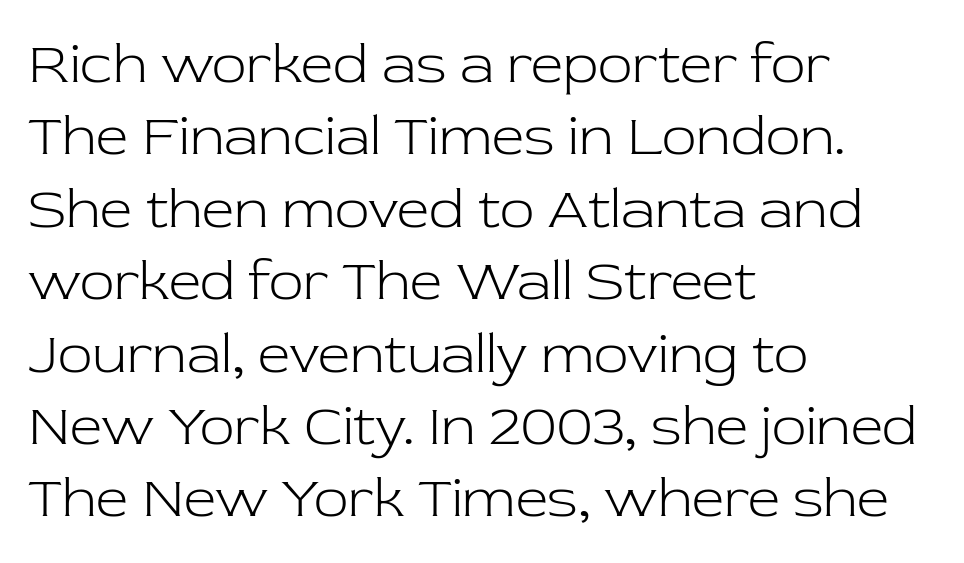
These lines are set flush left with a ragged right edge. The passage shown has conventional tracking throughout. The rendering uses natural spacing where letterforms have individual widths. The typeface has the unassuming heft of standard copy or less. The letters stand straight up with perfectly vertical stems.
